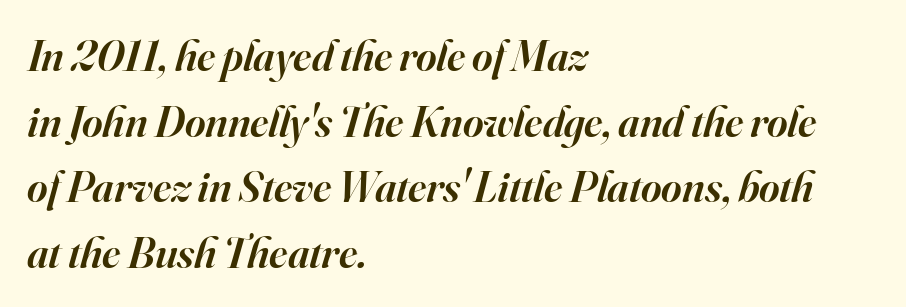
Q: Is the text bold? A: Semi-bold.
Q: Is the text italic (slanted)? A: Yes, it leans right by about 16 degrees.
Q: Is the typeface a serif or a sans-serif typeface? A: Serif.
Q: Is the text underlined? A: No.
Q: How is the paragraph aligned? A: Left-aligned.
Q: Is the spacing between letters normal or unusually wide? A: Normal.
Q: Is the spacing between lines tight, normal or loose? A: Normal.
Q: Width (condensed, normal, or wide)? A: Normal.
Q: Stroke contrast? A: High.
Q: x-height? A: Small.
Q: Monospaced? A: No.
